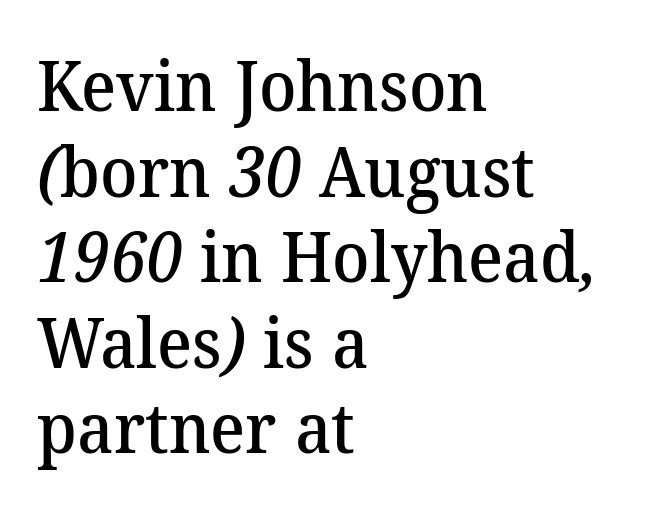
{"serif": "yes", "bold": "semi", "weight": "semibold", "width": "normal", "stroke_contrast": "medium", "x_height": "medium", "monospaced": "no", "underline": "no", "align": "left", "line_spacing_ratio": 1.24, "letter_spacing": "normal", "letter_spacing_em": 0.0, "glyph_px": 69}
